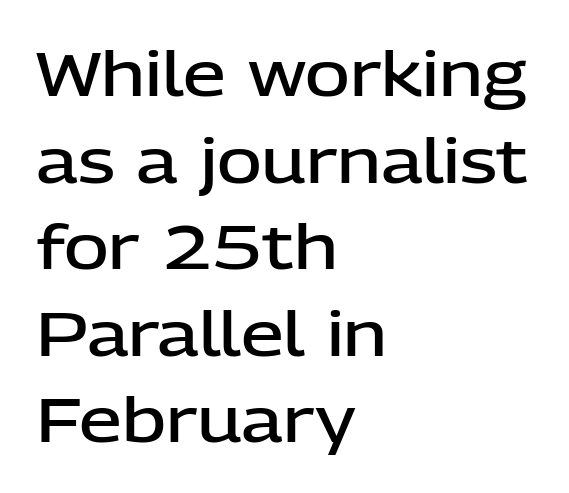
{"serif": "no", "italic": "no", "bold": "semi", "weight": "semibold", "width": "normal", "stroke_contrast": "low", "x_height": "medium", "monospaced": "no", "underline": "no", "align": "left", "line_spacing": "normal", "line_spacing_ratio": 1.42, "letter_spacing": "normal", "letter_spacing_em": 0.0, "glyph_px": 61}
